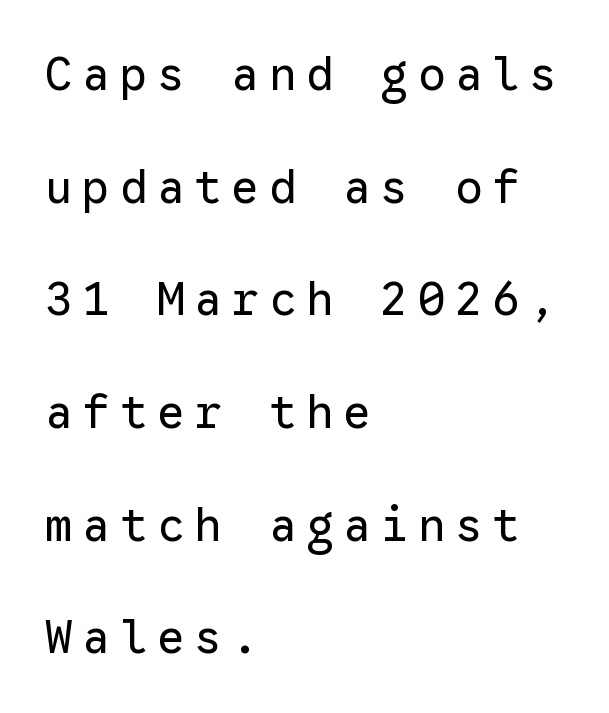
The image shows 46 px regular-weight sans-serif type, upright, monospaced; set left-aligned, loose line spacing (2.45x), unusually wide letter spacing (+0.21 em), not underlined; low stroke contrast and a medium x-height.
